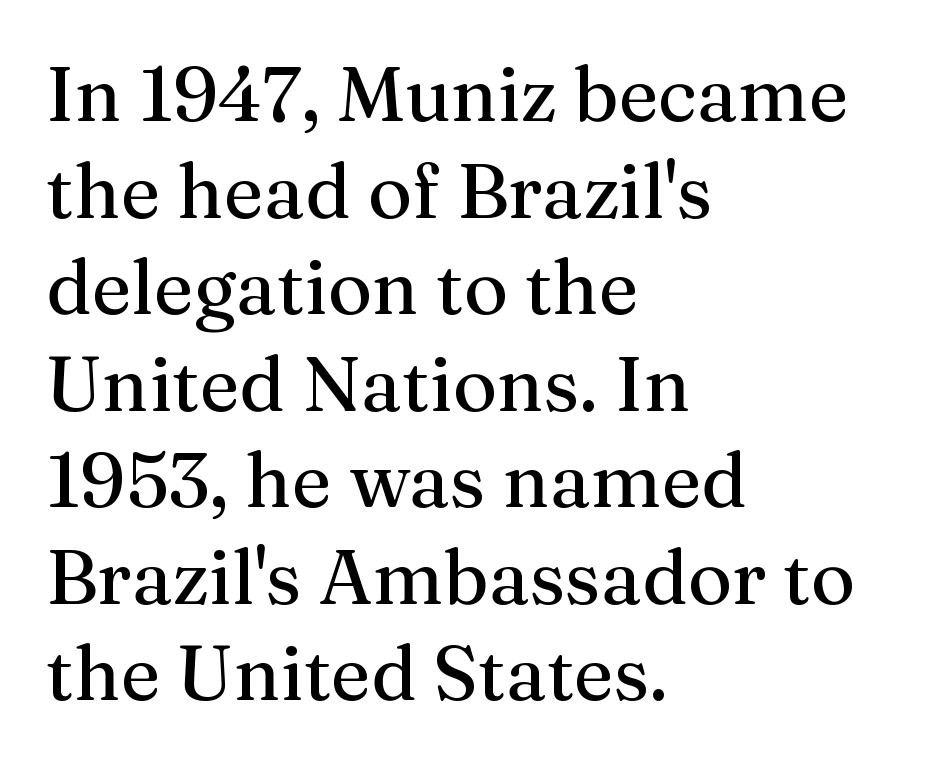
Q: Is the text italic (slanted)? A: No, it is upright.
Q: Is the typeface a serif or a sans-serif typeface? A: Serif.
Q: Is the text underlined? A: No.
Q: How is the paragraph aligned? A: Left-aligned.
Q: Is the spacing between letters normal or unusually wide? A: Normal.
Q: Is the spacing between lines tight, normal or loose? A: Normal.
Q: Width (condensed, normal, or wide)? A: Normal.
Q: Stroke contrast? A: Medium.
Q: x-height? A: Medium.
Q: Monospaced? A: No.
